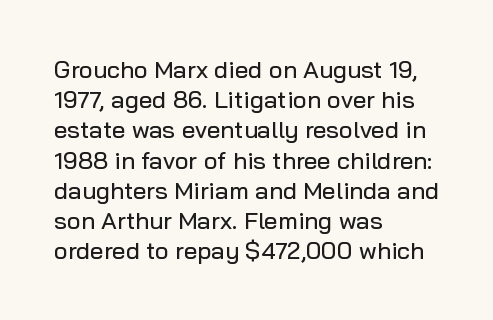
Leading: standard. Ascenders rise straight up at ninety degrees. The text block is weighted toward the left margin, trailing off unevenly rightward. Default kerning and tracking; the words read as compact shapes. Underlining? Definitely not there.
